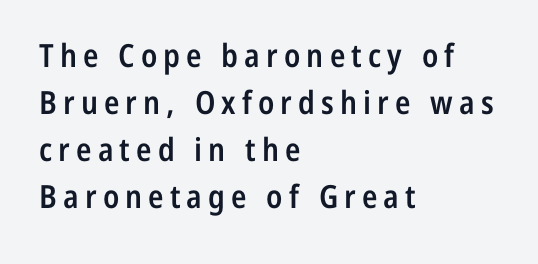
{"serif": "no", "italic": "no", "bold": "semi", "weight": "semibold", "width": "condensed", "stroke_contrast": "low", "x_height": "medium", "monospaced": "no", "underline": "no", "align": "left", "line_spacing": "normal", "line_spacing_ratio": 1.47, "glyph_px": 32}
